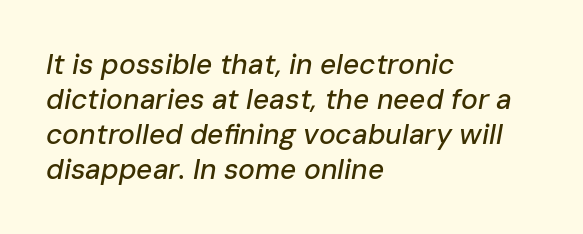
Q: Is the text italic (slanted)? A: Yes, it leans right by about 10 degrees.
Q: Is the text underlined? A: No.
Q: How is the paragraph aligned? A: Left-aligned.
Q: Is the spacing between letters normal or unusually wide? A: Normal.
Q: Is the spacing between lines tight, normal or loose? A: Normal.
Q: Width (condensed, normal, or wide)? A: Normal.
Q: Stroke contrast? A: Low.
Q: x-height? A: Medium.
Q: Monospaced? A: No.
